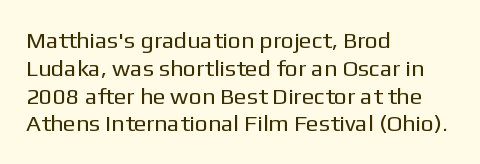
{"italic": "no", "bold": "no", "underline": "no", "align": "left", "line_spacing_ratio": 1.21, "letter_spacing": "normal", "letter_spacing_em": 0.0, "glyph_px": 23}
